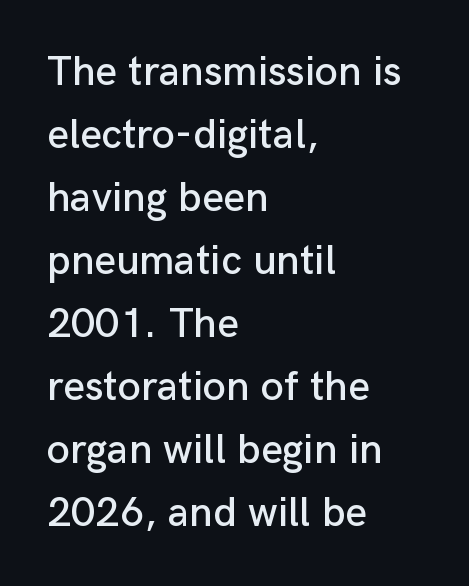
The image shows 42 px sans-serif type, upright; set left-aligned, normal line spacing (1.5x), normal letter spacing, not underlined; low stroke contrast and a medium x-height.
